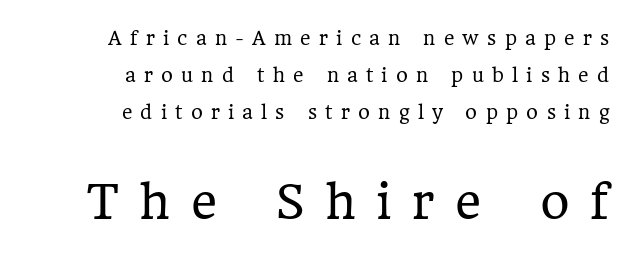
Q: Is the text bold? A: No.
Q: Is the text italic (slanted)? A: No, it is upright.
Q: Is the typeface a serif or a sans-serif typeface? A: Serif.
Q: Is the text underlined? A: No.
Q: How is the paragraph aligned? A: Right-aligned.
Q: Is the spacing between letters normal or unusually wide? A: Unusually wide.
Q: Is the spacing between lines tight, normal or loose? A: Loose.
Q: Which block of text is set in a larger size, the first (top) or the second (bottom)? A: The second (bottom) one.
Q: Width (condensed, normal, or wide)? A: Normal.
Q: Stroke contrast? A: Low.
Q: x-height? A: Medium.
Q: Monospaced? A: No.
